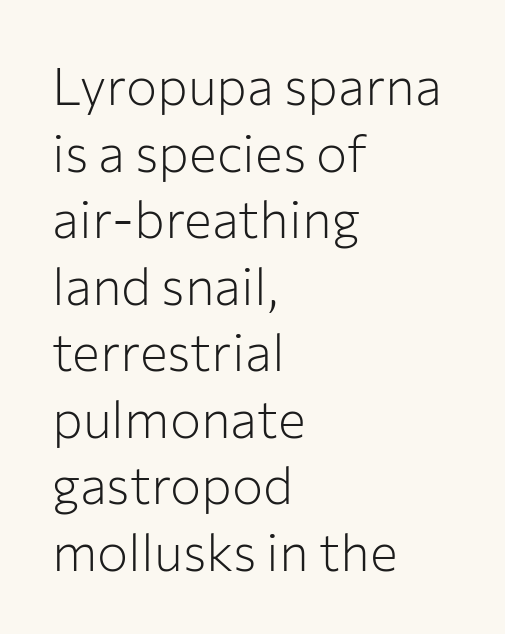
This sample uses a sans-serif face. Just letters on the line, the space beneath them empty. Here the designer chose a conventional face with non-uniform glyph widths. Observe the ordinary spacing: letters are neighbours, not strangers. This is roman type, the default non-slanted kind. Honestly, the row spacing looks completely unremarkable.
